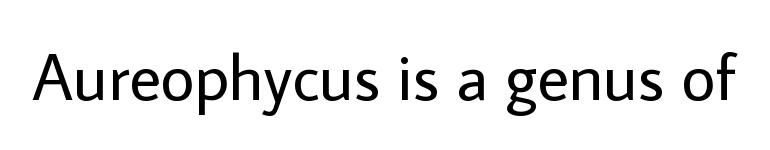
The image shows 66 px regular-weight sans-serif type, upright; set normal letter spacing, not underlined; low stroke contrast and a medium x-height.
